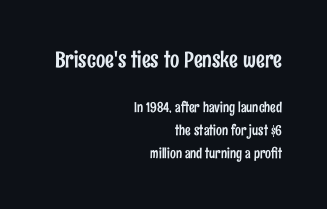
Q: Is the text italic (slanted)? A: No, it is upright.
Q: Is the text underlined? A: No.
Q: How is the paragraph aligned? A: Right-aligned.
Q: Is the spacing between letters normal or unusually wide? A: Normal.
Q: Is the spacing between lines tight, normal or loose? A: Normal.
Q: Which block of text is set in a larger size, the first (top) or the second (bottom)? A: The first (top) one.
